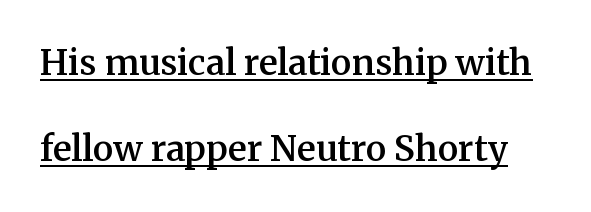
{"serif": "yes", "italic": "no", "bold": "semi", "weight": "semibold", "width": "normal", "stroke_contrast": "medium", "x_height": "medium", "monospaced": "no", "underline": "yes", "line_spacing": "loose", "line_spacing_ratio": 2.46, "letter_spacing": "normal", "letter_spacing_em": 0.0, "glyph_px": 35}
